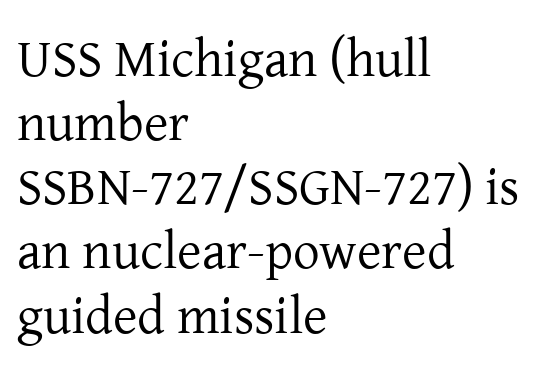
{"serif": "yes", "italic": "no", "bold": "no", "weight": "regular", "width": "normal", "stroke_contrast": "low", "x_height": "medium", "monospaced": "no", "underline": "no", "align": "left", "line_spacing_ratio": 1.21, "letter_spacing": "normal", "letter_spacing_em": 0.0, "glyph_px": 53}
